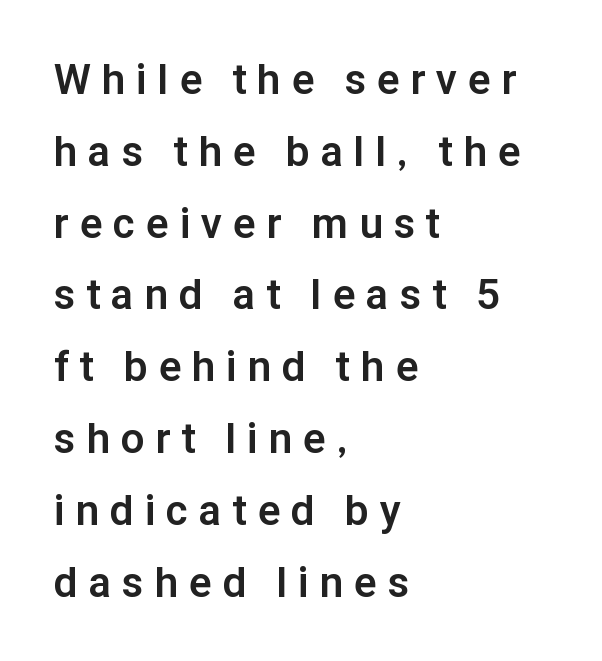
The face used here is a sans, in the tradition of grotesques and geometrics. Typesetter's note: full bold, strokes at maximum text heaviness. Is the letter spacing exaggerated? Yes — the characters are pushed far apart. Here the designer chose a conventional face with non-uniform glyph widths. A typesetter would mark this as roman, not italic. The glyphs are unaccompanied by any horizontal stroke below them.
